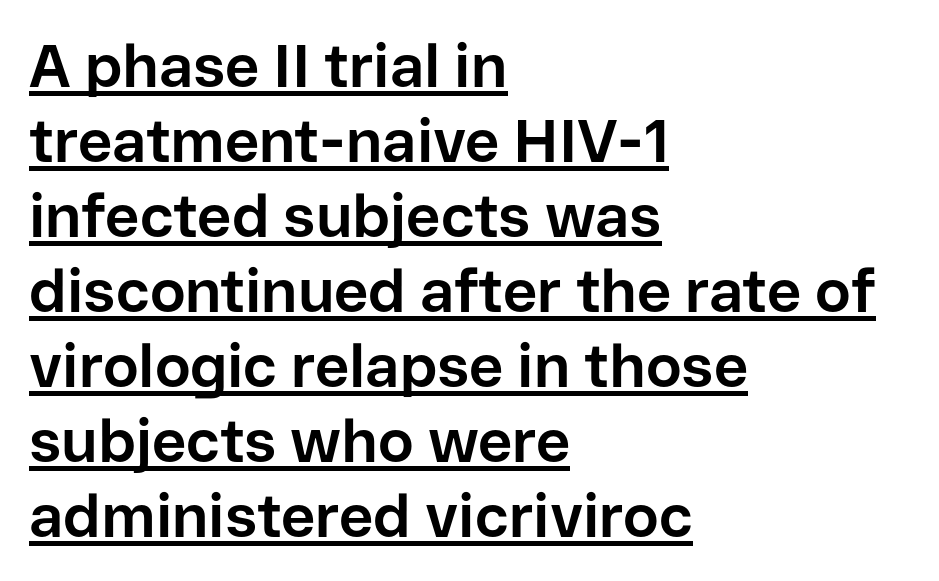
{"serif": "no", "italic": "no", "bold": "yes", "weight": "bold", "width": "normal", "stroke_contrast": "low", "x_height": "medium", "monospaced": "no", "underline": "yes", "align": "left", "line_spacing": "normal", "line_spacing_ratio": 1.25, "letter_spacing": "normal", "letter_spacing_em": 0.0, "glyph_px": 60}
